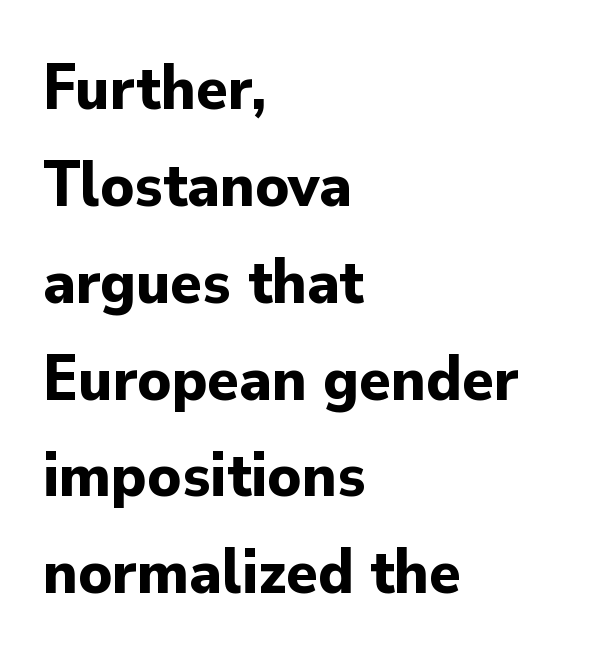
You can tell from the bare stems that sans-serif type was used. Note the varied advance widths — an 'i' is clearly narrower than an 'm'. Anything drawn beneath the words? Only blank space. The letters are bold, with thick, heavy strokes. The rendering keeps characters at their native spacing.
